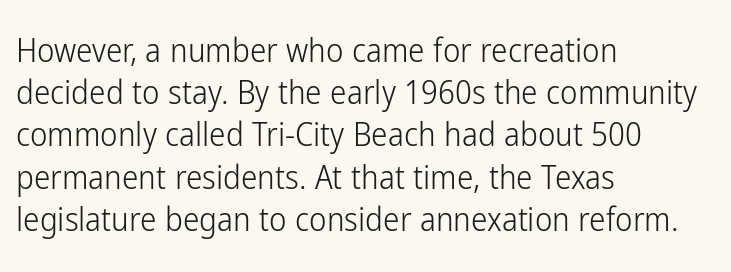
The image shows 33 px light, condensed sans-serif type, upright; set left-aligned, normal line spacing (1.28x), normal letter spacing, not underlined; low stroke contrast and a medium x-height.
